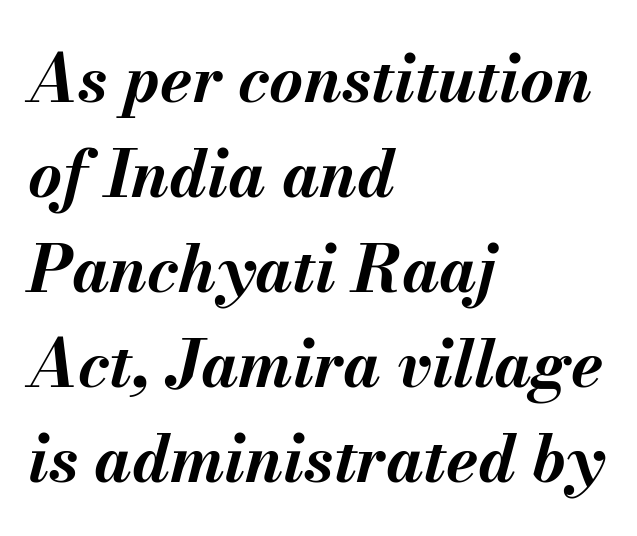
{"italic": "yes", "lean": "right", "slant_degrees": 13, "bold": "yes", "weight": "bold", "width": "normal", "stroke_contrast": "medium", "x_height": "small", "monospaced": "no", "underline": "no", "align": "left", "line_spacing": "normal", "line_spacing_ratio": 1.46, "letter_spacing": "normal", "letter_spacing_em": 0.0, "glyph_px": 65}
